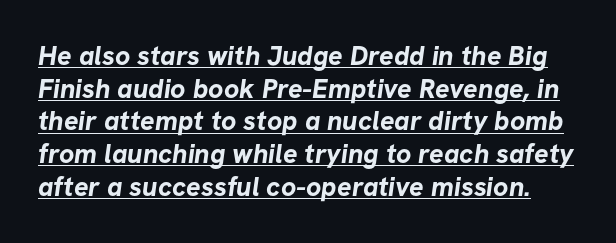
The image shows 27 px bold type; set line spacing 1.21x, normal letter spacing, underlined.
